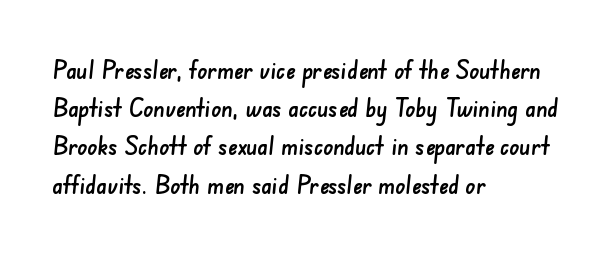
Horizontally, the lines are justified to the leading edge only. These lines sit exactly where default settings would place them. The tracking reads as untouched default to a designer's eye. The string is rendered with underlining switched off.
